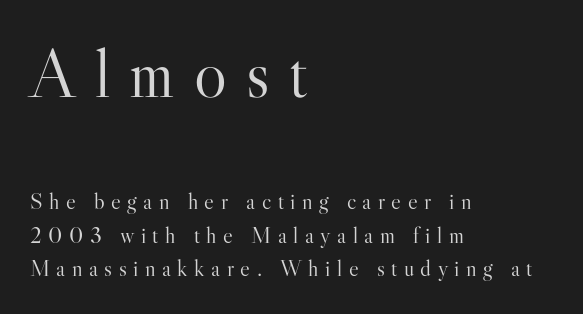
The image shows 69 px light serif type, upright; set left-aligned, normal line spacing (1.46x), unusually wide letter spacing (+0.28 em), not underlined; the first (top) block is 3.0x larger; high stroke contrast and a small x-height.
